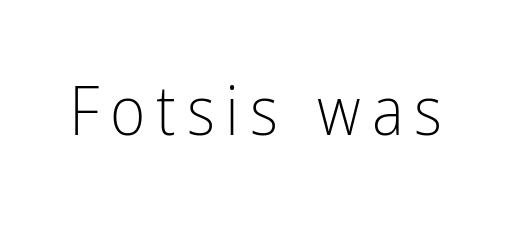
{"serif": "no", "italic": "no", "bold": "no", "weight": "light", "width": "condensed", "stroke_contrast": "low", "x_height": "medium", "monospaced": "no", "underline": "no", "glyph_px": 68}
